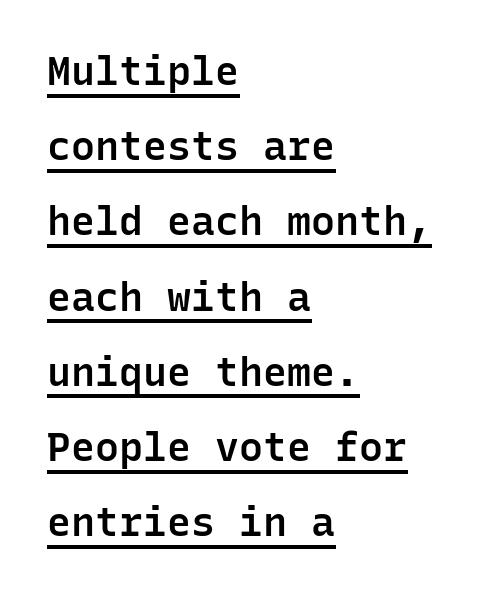
Notice how the stems are strictly vertical — no italics here. The letters are semibold — heavier than regular but short of a full bold. Between one letter and the next there's only the usual sliver of space. Somebody hit Ctrl+U on this one — the words are underlined.
